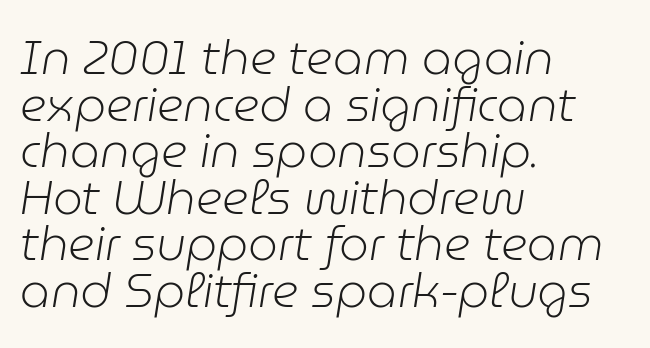
Look at the tracking — it's just the regular setting, nothing added. The passage shown is typed in a proportional face where columns would drift. Quick note: italic. Does the copy run flush right? No — it runs flush left. The designer dialed line spacing down below the default.
